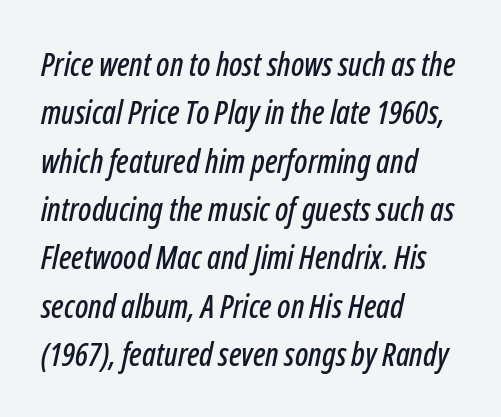
The image shows 32 px condensed type, italic (leaning right); set left-aligned, normal line spacing (1.51x), normal letter spacing, not underlined; low stroke contrast and a medium x-height.
